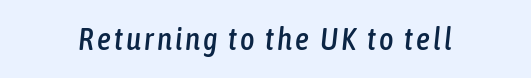
{"italic": "yes", "lean": "right", "slant_degrees": 6, "width": "condensed", "stroke_contrast": "low", "x_height": "medium", "monospaced": "no", "underline": "no", "glyph_px": 31}
